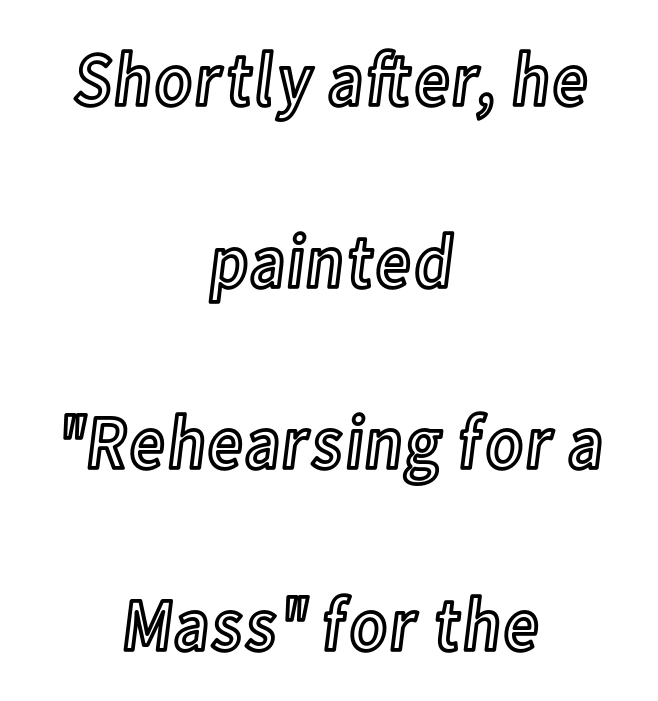
Each row of text sits above clean, open space. Is there much room between lines? Yes — plenty of vertical air separates them. These lines keep a tight, regular rhythm from letter to letter. Line starts and ends both wander, symmetrically.
